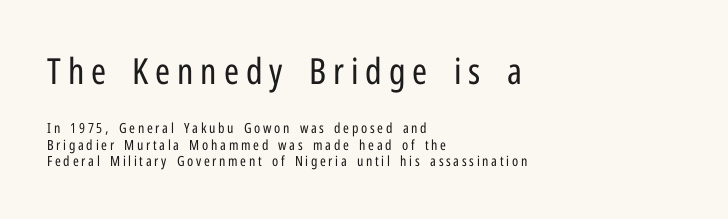
Q: Is the text bold? A: No.
Q: Is the text italic (slanted)? A: No, it is upright.
Q: Is the typeface a serif or a sans-serif typeface? A: Sans-serif.
Q: Is the text underlined? A: No.
Q: How is the paragraph aligned? A: Left-aligned.
Q: Which block of text is set in a larger size, the first (top) or the second (bottom)? A: The first (top) one.
Q: Width (condensed, normal, or wide)? A: Condensed.
Q: Stroke contrast? A: Low.
Q: x-height? A: Medium.
Q: Monospaced? A: No.
